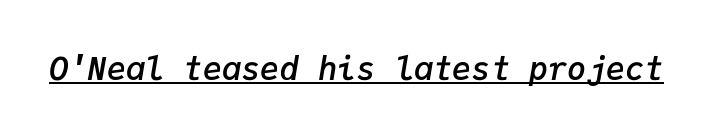
The image shows 32 px semibold type, italic (leaning right), monospaced; set normal letter spacing, underlined; low stroke contrast and a medium x-height.
